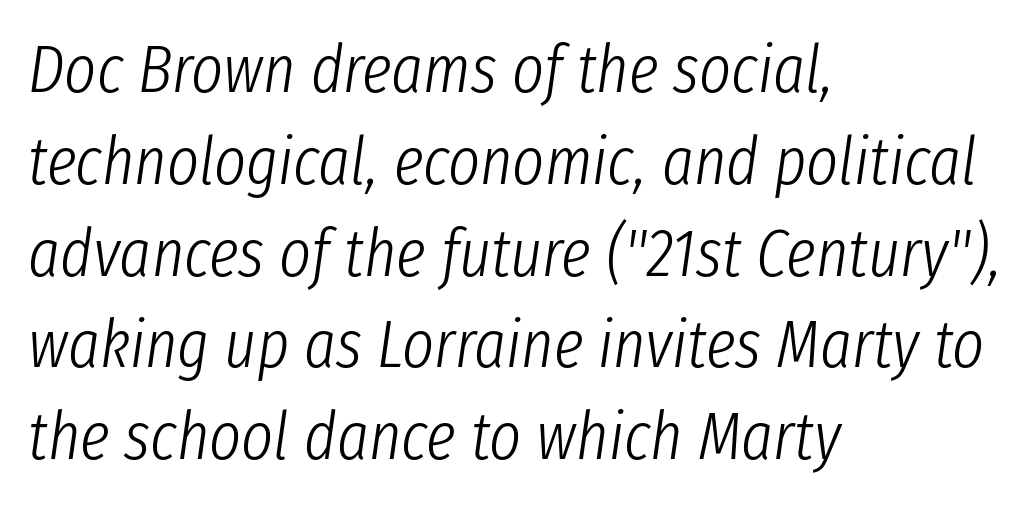
{"italic": "yes", "lean": "right", "slant_degrees": 8, "bold": "no", "weight": "light", "width": "condensed", "stroke_contrast": "low", "x_height": "medium", "monospaced": "no", "underline": "no", "align": "left", "line_spacing": "normal", "line_spacing_ratio": 1.35, "letter_spacing": "normal", "letter_spacing_em": 0.0, "glyph_px": 68}
